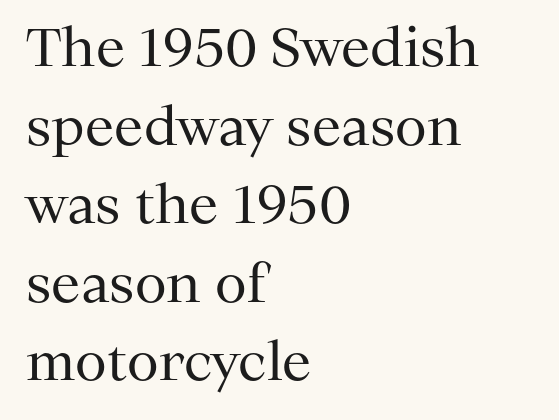
Character widths vary here, with narrow letters taking less room than wide ones. Does the type have serifs? Yes, each stem ends in a small foot. The rendering anchors every line to the left-hand side. Each row of text sits above clean, open space. This rendering leaves character spacing at its baseline value.
